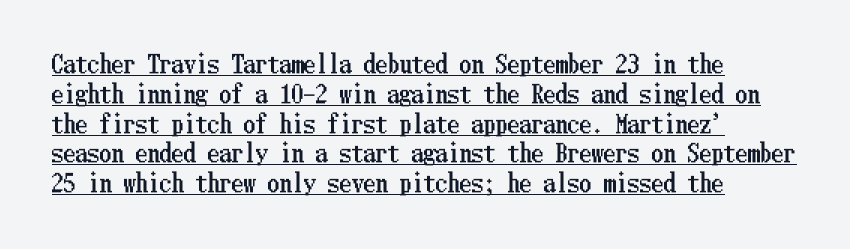
Q: Is the text italic (slanted)? A: No, it is upright.
Q: Is the text underlined? A: Yes.
Q: Is the spacing between letters normal or unusually wide? A: Normal.
